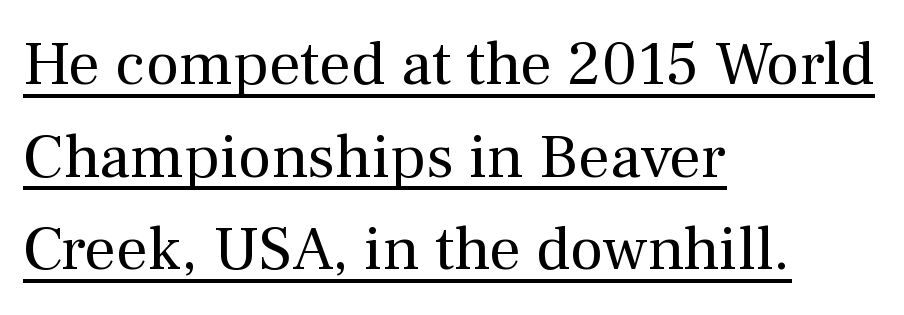
{"serif": "yes", "italic": "no", "bold": "no", "weight": "regular", "width": "normal", "stroke_contrast": "medium", "x_height": "medium", "monospaced": "no", "underline": "yes", "align": "left", "line_spacing": "normal", "line_spacing_ratio": 1.47, "letter_spacing": "normal", "letter_spacing_em": 0.0, "glyph_px": 63}
